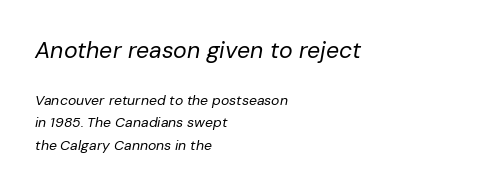
Compared with a centered layout, this one pins lines to the left instead. Whoever set this made the first block the dominant, larger element. No word sits above an underline. Italic? Definitely — the glyphs are oblique. Spacing between characters is what you'd get straight out of the box.
